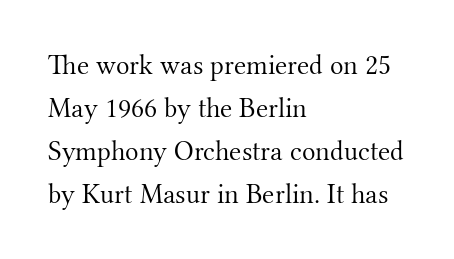
The text block is weighted toward the left margin, trailing off unevenly rightward. The weight would be labelled regular, book, light, or lighter still. The letters stand straight up with perfectly vertical stems. Lines of text with bare space underneath.
